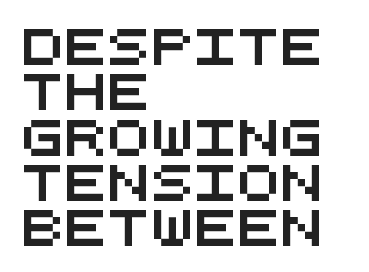
The image shows 36 px wide sans-serif type, monospaced; set left-aligned, normal line spacing (1.26x), normal letter spacing, not underlined; medium stroke contrast and a large x-height.
